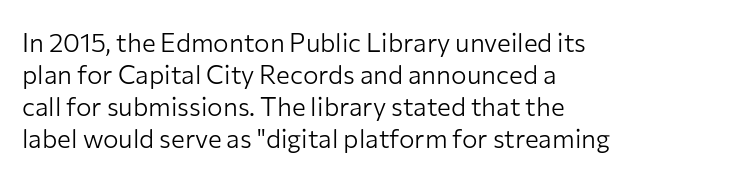
The passage shown is not underscored anywhere. Words appear dense and cohesive because spacing is normal. Alignment: flush left. Unlike italic type, these characters show no tilt at all.
